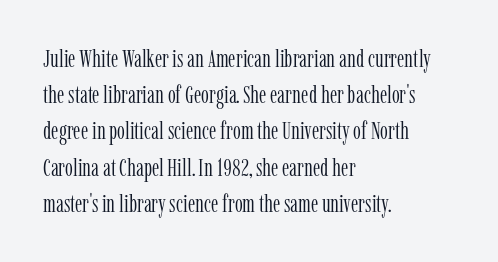
The cut favours lightness, reaching ordinary text weight at its darkest. Left-aligned paragraph, ragged on the right. There is no visible air inserted between adjacent glyphs. Has an underline been added? It has not. Upright lettering throughout. Leading matches the norm, producing a regular column.
